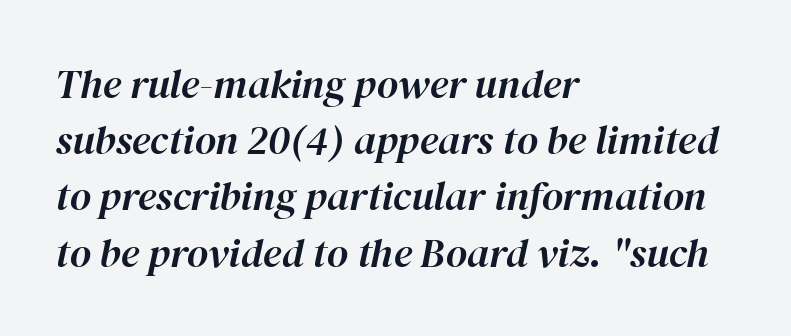
Q: Is the text italic (slanted)? A: Yes, it leans right by about 12 degrees.
Q: Is the text underlined? A: No.
Q: How is the paragraph aligned? A: Left-aligned.
Q: Is the spacing between letters normal or unusually wide? A: Normal.
Q: Is the spacing between lines tight, normal or loose? A: Normal.
Q: Width (condensed, normal, or wide)? A: Normal.
Q: Stroke contrast? A: High.
Q: x-height? A: Medium.
Q: Monospaced? A: No.
